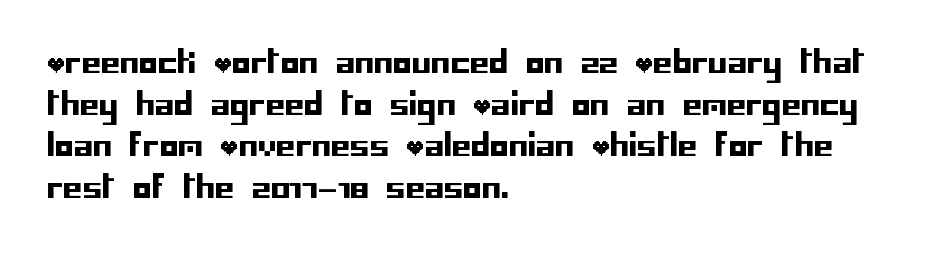
{"serif": "no", "italic": "no", "width": "normal", "stroke_contrast": "low", "x_height": "large", "underline": "no", "align": "left", "line_spacing": "normal", "line_spacing_ratio": 1.34, "letter_spacing": "normal", "letter_spacing_em": 0.0, "glyph_px": 31}
